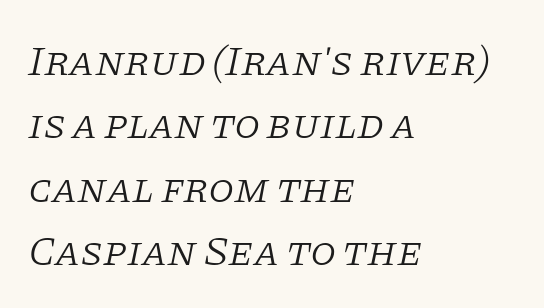
{"serif": "yes", "italic": "yes", "lean": "right", "slant_degrees": 11, "bold": "no", "weight": "light", "width": "normal", "stroke_contrast": "low", "x_height": "large", "monospaced": "no", "underline": "no", "align": "left", "line_spacing": "normal", "line_spacing_ratio": 1.51, "letter_spacing": "normal", "letter_spacing_em": 0.0, "glyph_px": 42}
